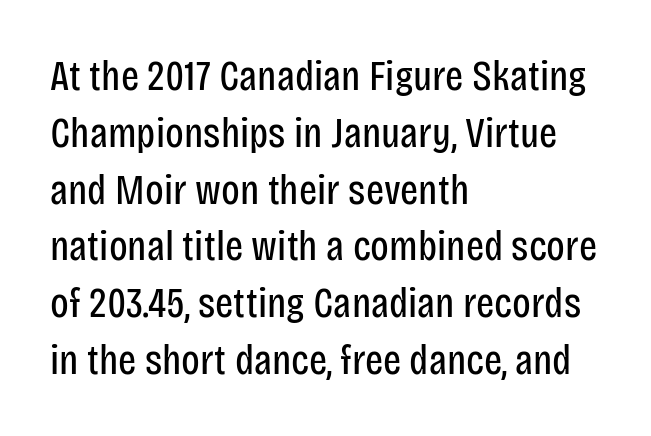
{"serif": "no", "italic": "no", "bold": "no", "weight": "regular", "width": "condensed", "stroke_contrast": "low", "x_height": "large", "monospaced": "no", "underline": "no", "align": "left", "line_spacing": "normal", "line_spacing_ratio": 1.32, "letter_spacing": "normal", "letter_spacing_em": 0.0, "glyph_px": 43}
